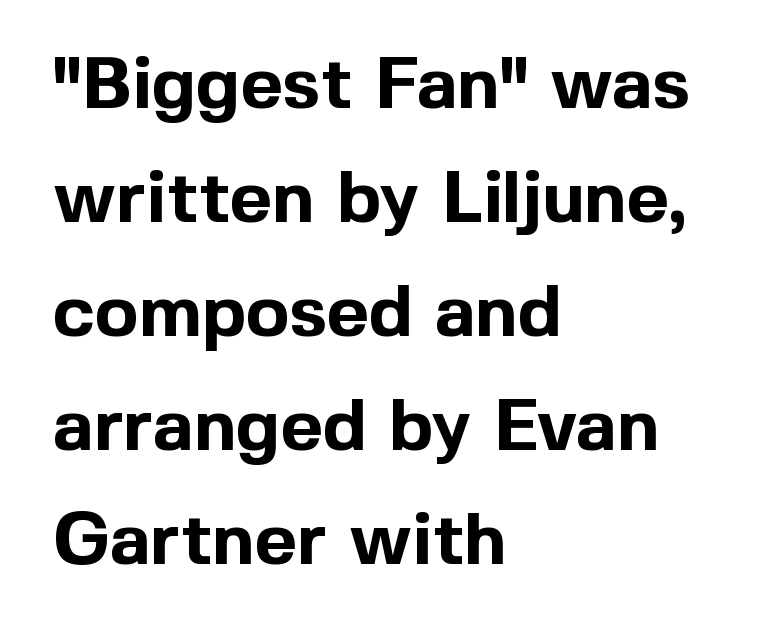
{"serif": "no", "italic": "no", "bold": "yes", "weight": "bold", "width": "normal", "x_height": "medium", "monospaced": "no", "underline": "no", "align": "left", "line_spacing": "normal", "line_spacing_ratio": 1.56, "letter_spacing": "normal", "letter_spacing_em": 0.0, "glyph_px": 73}
